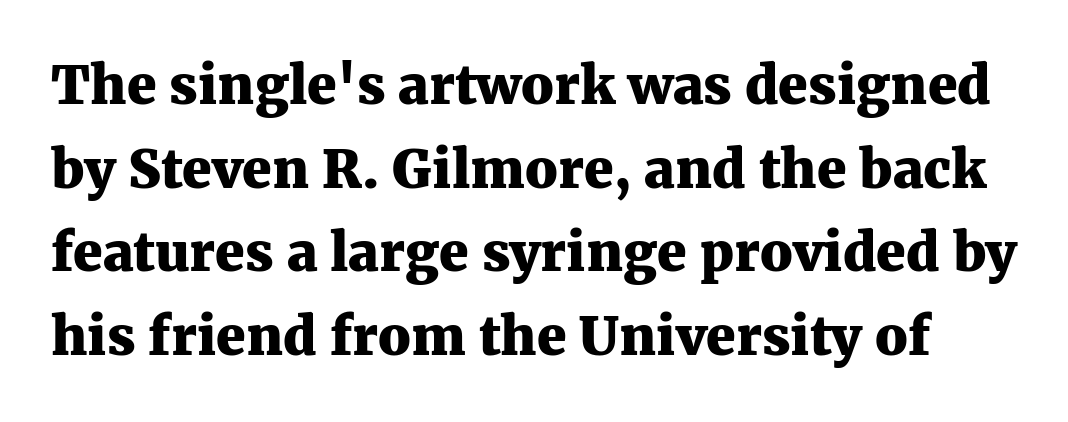
The text was rendered using a seriffed face with decorative stroke endings. The passage shown has conventional tracking throughout. Look at the stroke-to-counter ratio: heavy, a bold. Is there much room between lines? A standard amount, neither cramped nor airy. Posture: straight, roman, zero tilt. Note the varied advance widths — an 'i' is clearly narrower than an 'm'.
